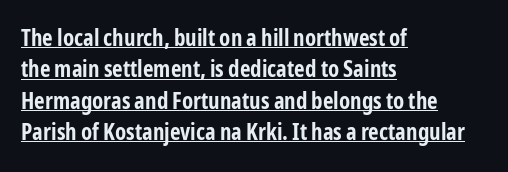
Q: Is the text bold? A: Yes.
Q: Is the text italic (slanted)? A: No, it is upright.
Q: Is the text underlined? A: Yes.
Q: How is the paragraph aligned? A: Left-aligned.
Q: Is the spacing between letters normal or unusually wide? A: Normal.
Q: Is the spacing between lines tight, normal or loose? A: Normal.
